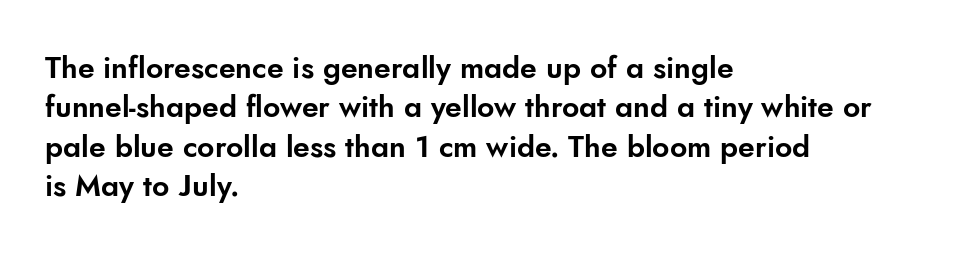
{"serif": "no", "italic": "no", "width": "normal", "stroke_contrast": "low", "x_height": "small", "monospaced": "no", "underline": "no", "align": "left", "line_spacing": "normal", "line_spacing_ratio": 1.31, "letter_spacing": "normal", "letter_spacing_em": 0.0, "glyph_px": 30}
